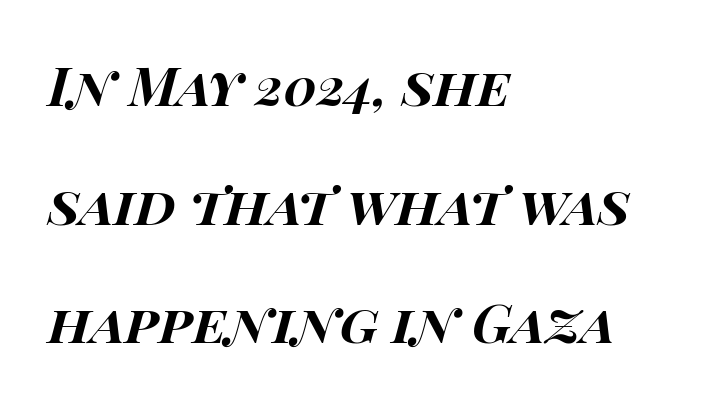
{"italic": "yes", "lean": "right", "slant_degrees": 14, "bold": "yes", "weight": "bold", "width": "wide", "stroke_contrast": "high", "x_height": "large", "monospaced": "no", "underline": "no", "align": "left", "line_spacing": "loose", "line_spacing_ratio": 2.24, "letter_spacing": "normal", "letter_spacing_em": 0.0, "glyph_px": 53}
